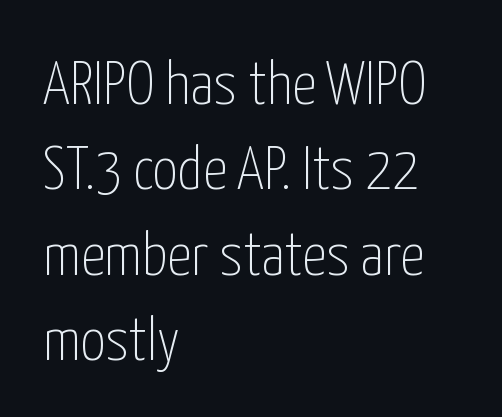
{"serif": "no", "italic": "no", "bold": "no", "weight": "thin", "width": "condensed", "stroke_contrast": "low", "x_height": "medium", "monospaced": "no", "underline": "no", "align": "left", "line_spacing": "normal", "line_spacing_ratio": 1.4, "letter_spacing": "normal", "letter_spacing_em": 0.0, "glyph_px": 61}
